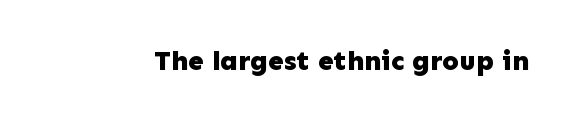
The image shows 28 px bold sans-serif type, upright; set normal letter spacing, not underlined; low stroke contrast and a medium x-height.
